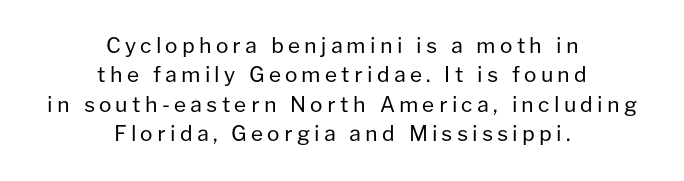
{"italic": "no", "bold": "no", "underline": "no", "align": "center", "line_spacing": "normal", "line_spacing_ratio": 1.4, "letter_spacing": "wide", "letter_spacing_em": 0.2, "glyph_px": 21}
